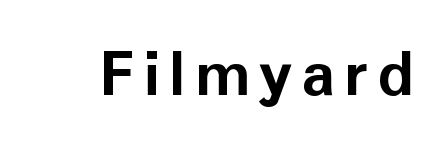
The image shows 70 px semibold sans-serif type, upright; set not underlined; low stroke contrast and a medium x-height.
